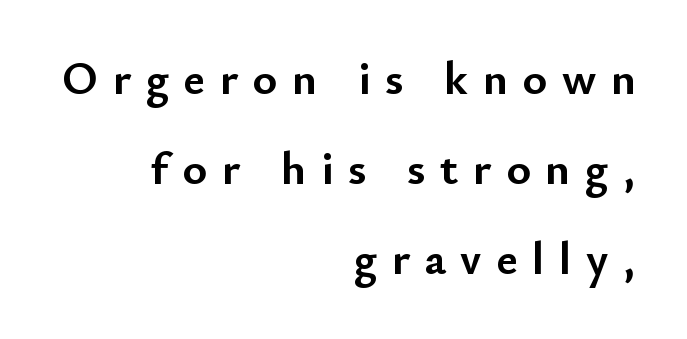
{"serif": "no", "italic": "no", "bold": "yes", "weight": "semibold", "width": "normal", "stroke_contrast": "low", "x_height": "small", "monospaced": "no", "underline": "no", "align": "right", "line_spacing": "loose", "line_spacing_ratio": 1.91, "letter_spacing": "wide", "letter_spacing_em": 0.31, "glyph_px": 47}
